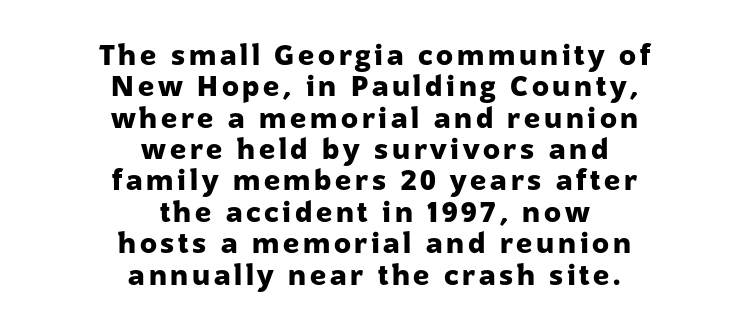
Is there any slant? The stems are plumb. The rendering uses natural spacing where letterforms have individual widths. The strip under each line holds only bare page. How would I describe the line gaps? Narrow and economical. The type family on display is of the sans-serif kind.
